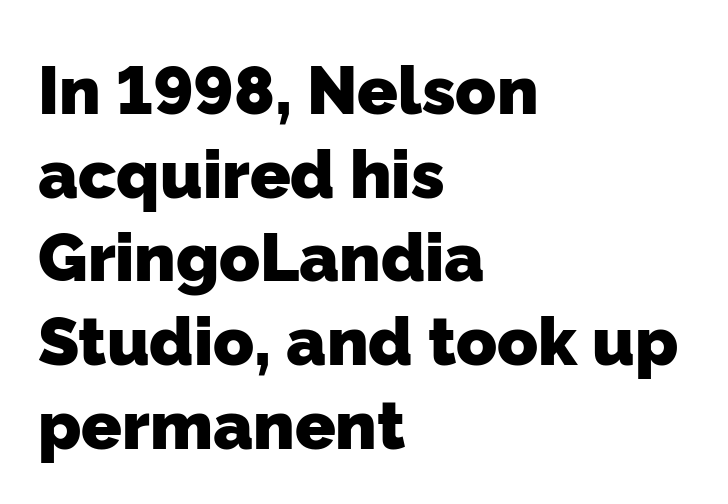
The image shows 67 px heavy sans-serif type; set left-aligned, normal line spacing (1.25x), normal letter spacing, not underlined; low stroke contrast and a medium x-height.
